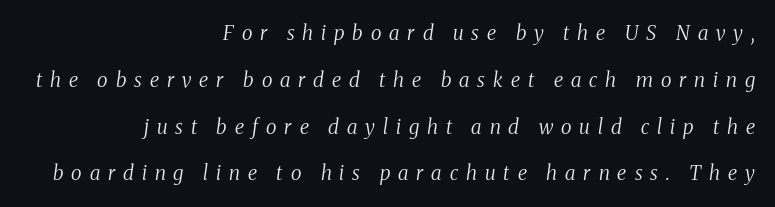
The image shows 20 px text type, italic (leaning right); set right-aligned, loose line spacing (2.34x), unusually wide letter spacing (+0.4 em), not underlined.
